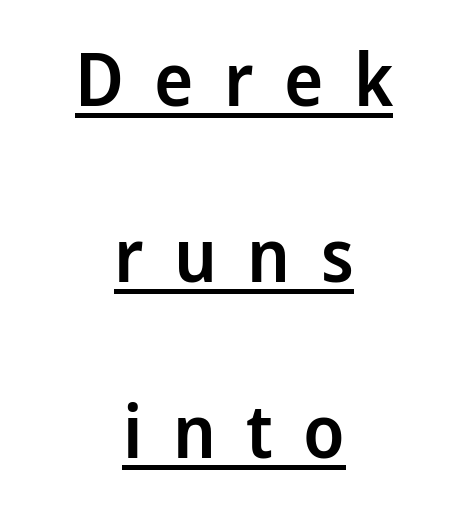
Q: Is the text bold? A: Semi-bold.
Q: Is the text italic (slanted)? A: No, it is upright.
Q: Is the typeface a serif or a sans-serif typeface? A: Sans-serif.
Q: Is the text underlined? A: Yes.
Q: How is the paragraph aligned? A: Centered.
Q: Is the spacing between letters normal or unusually wide? A: Unusually wide.
Q: Is the spacing between lines tight, normal or loose? A: Loose.
Q: Width (condensed, normal, or wide)? A: Normal.
Q: Stroke contrast? A: Low.
Q: x-height? A: Medium.
Q: Monospaced? A: No.
